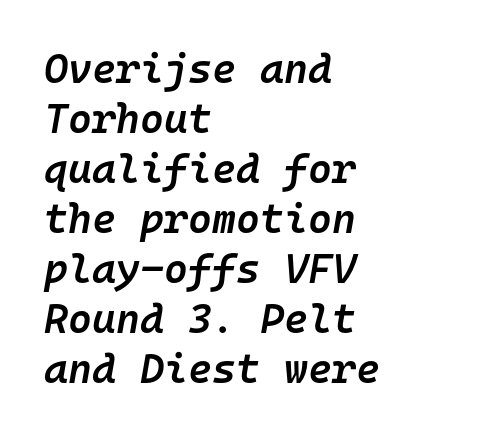
Q: Is the text bold? A: Semi-bold.
Q: Is the text italic (slanted)? A: Yes, it leans right by about 10 degrees.
Q: Is the text underlined? A: No.
Q: How is the paragraph aligned? A: Left-aligned.
Q: Is the spacing between letters normal or unusually wide? A: Normal.
Q: Width (condensed, normal, or wide)? A: Normal.
Q: Stroke contrast? A: Low.
Q: x-height? A: Medium.
Q: Monospaced? A: Yes.
